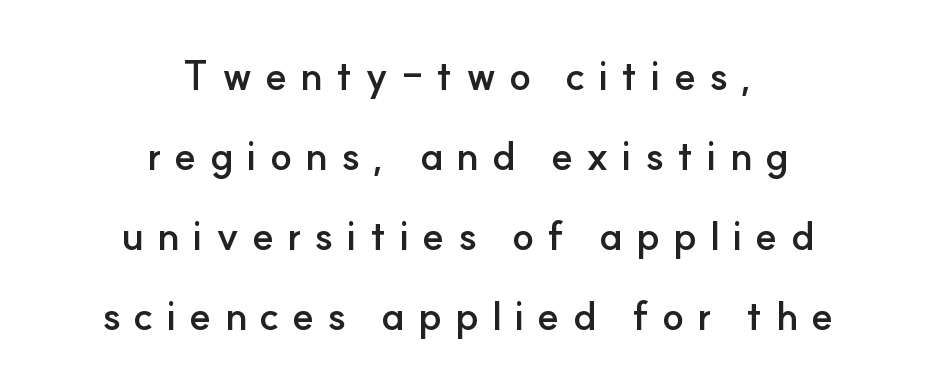
Serif or sans? Sans — the stroke terminals are bare. These lines are rendered in a variable-pitch font. The characters look thick and weighty, a clear bold. The designer dialed line spacing up above the default. You can tell it's not italic because the verticals are truly vertical. Typeset on center — no edge is straight.
